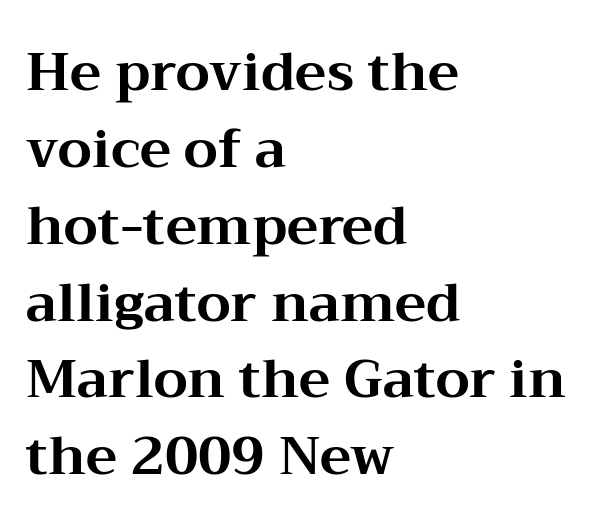
{"serif": "yes", "italic": "no", "bold": "yes", "weight": "bold", "width": "wide", "stroke_contrast": "medium", "x_height": "medium", "monospaced": "no", "underline": "no", "align": "left", "line_spacing": "normal", "line_spacing_ratio": 1.45, "letter_spacing": "normal", "letter_spacing_em": 0.0, "glyph_px": 53}
